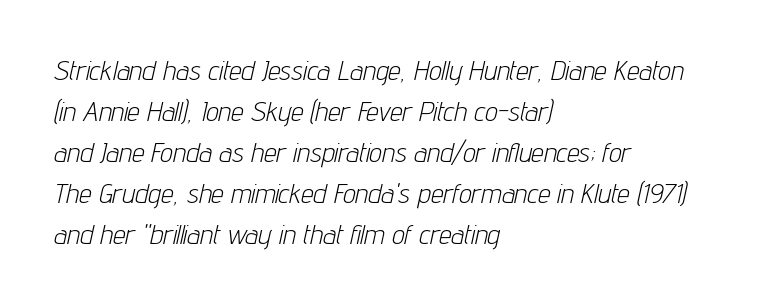
The space directly below the letters is spotless. One-word summary of the alignment: left. Regarding leading, the lines here are spaced in the standard way. Tracking value appears to be zero — textbook default spacing. Stem width sits at or under what a default text font uses. The typography opts for an oblique posture over an upright one.
